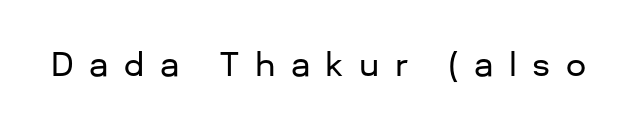
Ordinary non-slanted type is in use. The foot of each line stays bare and open. The letters are spread apart with noticeably loose tracking. Each letter keeps its own natural width here, so spacing adapts to shape.
